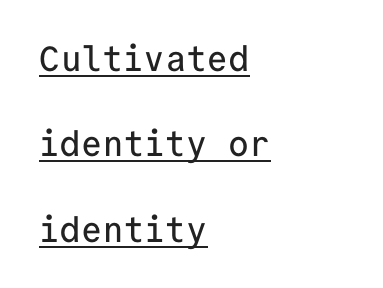
The image shows 35 px sans-serif type, upright, monospaced; set left-aligned, loose line spacing (2.44x), normal letter spacing, underlined; low stroke contrast and a medium x-height.
